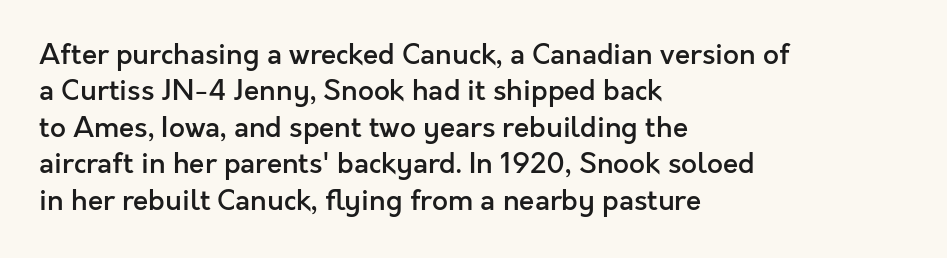
{"serif": "no", "italic": "no", "bold": "semi", "weight": "semibold", "width": "normal", "x_height": "medium", "monospaced": "no", "underline": "no", "align": "left", "line_spacing": "normal", "line_spacing_ratio": 1.3, "letter_spacing": "normal", "letter_spacing_em": 0.0, "glyph_px": 28}
